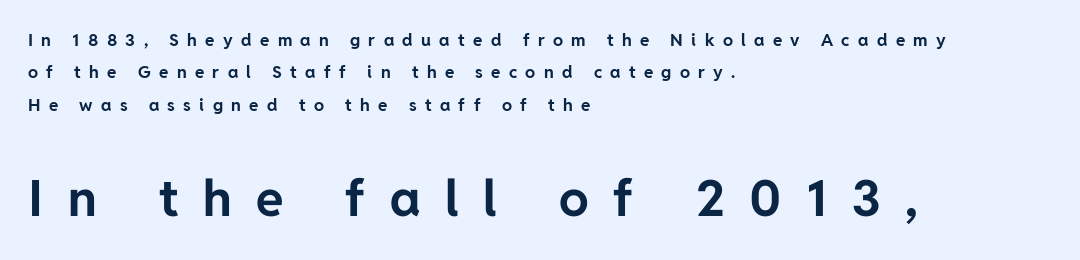
How would I describe the line gaps? Wide and relaxed. To sum up the face: it is a sans, with no serifs. The baseline area is clear. Size contrast runs from small at the top to large at the bottom.
